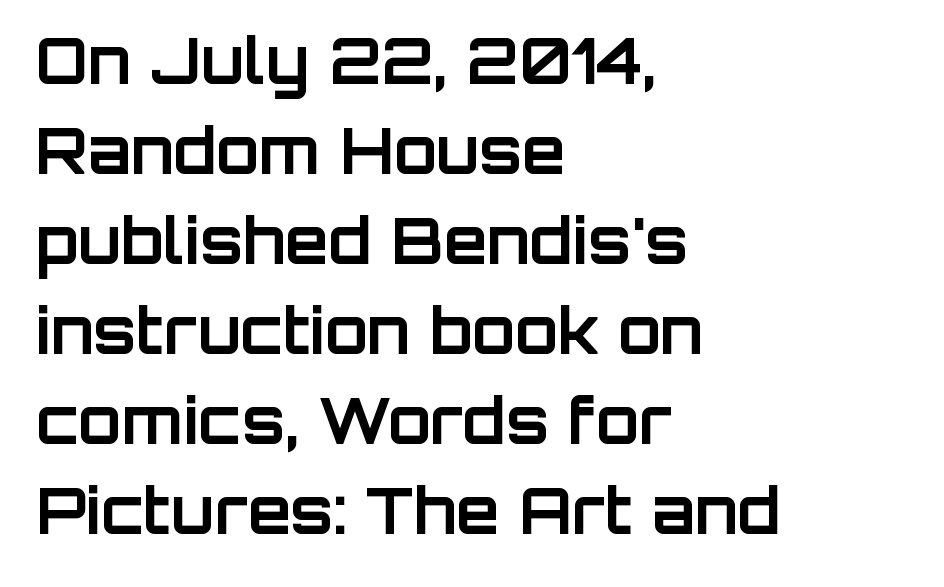
Q: Is the text bold? A: Yes.
Q: Is the text italic (slanted)? A: No, it is upright.
Q: Is the typeface a serif or a sans-serif typeface? A: Sans-serif.
Q: Is the text underlined? A: No.
Q: How is the paragraph aligned? A: Left-aligned.
Q: Is the spacing between letters normal or unusually wide? A: Normal.
Q: Is the spacing between lines tight, normal or loose? A: Normal.
Q: Width (condensed, normal, or wide)? A: Normal.
Q: Stroke contrast? A: Low.
Q: x-height? A: Large.
Q: Monospaced? A: No.
